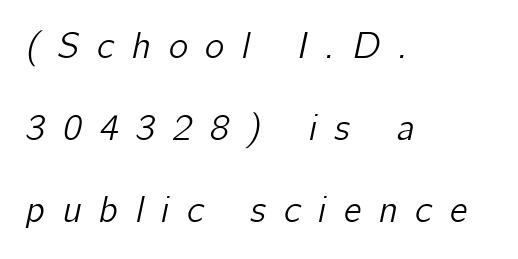
Q: Is the text italic (slanted)? A: Yes, it leans right by about 12 degrees.
Q: Is the text underlined? A: No.
Q: How is the paragraph aligned? A: Left-aligned.
Q: Is the spacing between letters normal or unusually wide? A: Unusually wide.
Q: Is the spacing between lines tight, normal or loose? A: Loose.
Q: Width (condensed, normal, or wide)? A: Normal.
Q: Stroke contrast? A: Low.
Q: x-height? A: Medium.
Q: Monospaced? A: No.
